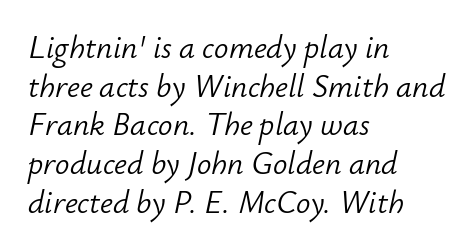
Q: Is the text bold? A: No.
Q: Is the text italic (slanted)? A: Yes, it leans right by about 12 degrees.
Q: Is the text underlined? A: No.
Q: How is the paragraph aligned? A: Left-aligned.
Q: Is the spacing between letters normal or unusually wide? A: Normal.
Q: Width (condensed, normal, or wide)? A: Normal.
Q: Stroke contrast? A: Low.
Q: x-height? A: Small.
Q: Monospaced? A: No.
